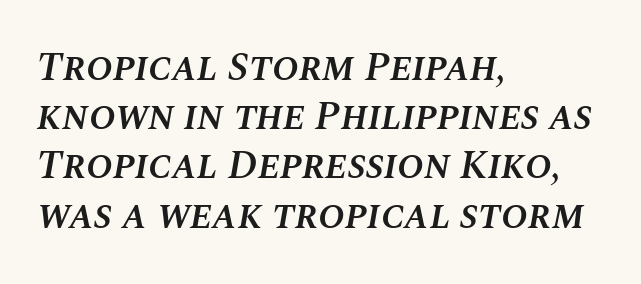
The passage shown has conventional tracking throughout. Descenders hang freely into open space. Italic: yes, the glyphs are oblique. What weight is shown? A semibold, between regular and bold. Left-aligned paragraph, ragged on the right. The face used here is proportionally spaced, like ordinary book or web type.
